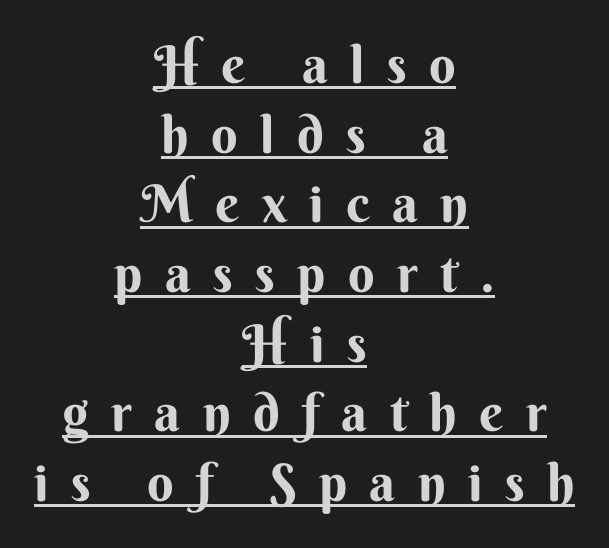
The image shows 52 px bold sans-serif type, upright; set centered, normal line spacing (1.34x), unusually wide letter spacing (+0.43 em), underlined; medium stroke contrast and a small x-height.
